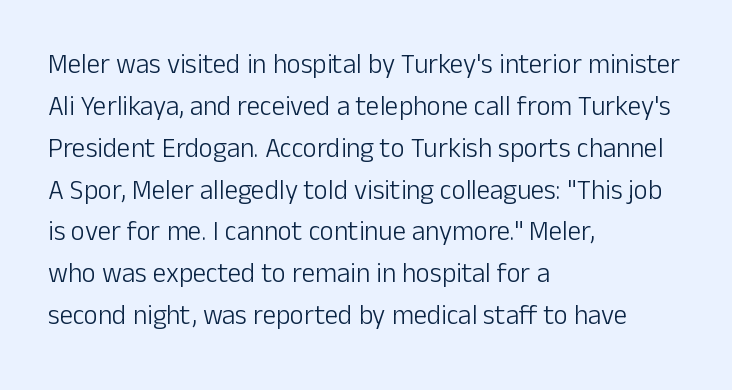
Anything drawn beneath the words? Only blank space. Each word holds together tightly as a unit, with standard inter-letter gaps. Each stroke keeps to a modest, everyday thickness or less. Normally led — the rows are evenly, conventionally spaced. In CSS terms this would be text-align: left. Does the lettering tilt? It doesn't — this is upright.
